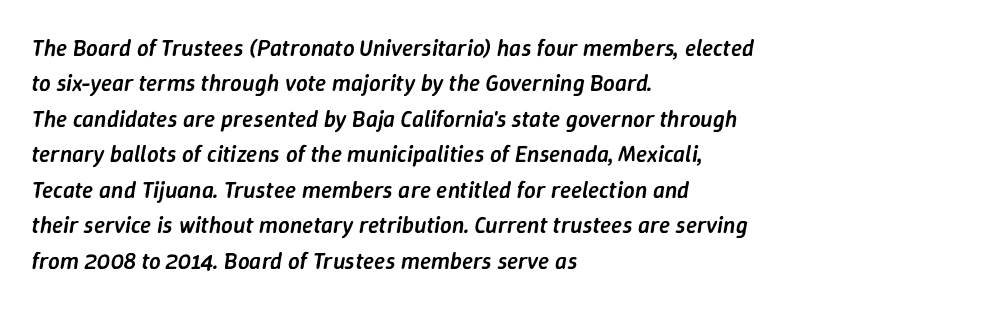
The specimen omits any rule beneath the text block's lines. Students, this is semibold: more ink than regular, less than bold. Caption: multi-line text, flush left, ragged right. The passage shown leans; its letterforms are oblique. Words appear dense and cohesive because spacing is normal. Is there much room between lines? A standard amount, neither cramped nor airy.
